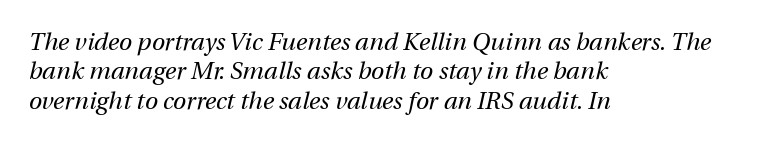
The image shows 24 px text type, italic (leaning right); set left-aligned, line spacing 1.22x, normal letter spacing, not underlined.
